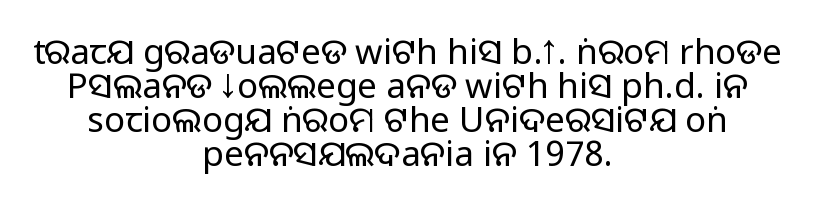
Q: Is the text bold? A: No.
Q: Is the text italic (slanted)? A: No, it is upright.
Q: Is the typeface a serif or a sans-serif typeface? A: Sans-serif.
Q: Is the text underlined? A: No.
Q: How is the paragraph aligned? A: Centered.
Q: Is the spacing between letters normal or unusually wide? A: Normal.
Q: Is the spacing between lines tight, normal or loose? A: Tight.
Q: Width (condensed, normal, or wide)? A: Normal.
Q: Stroke contrast? A: Low.
Q: x-height? A: Large.
Q: Monospaced? A: No.
